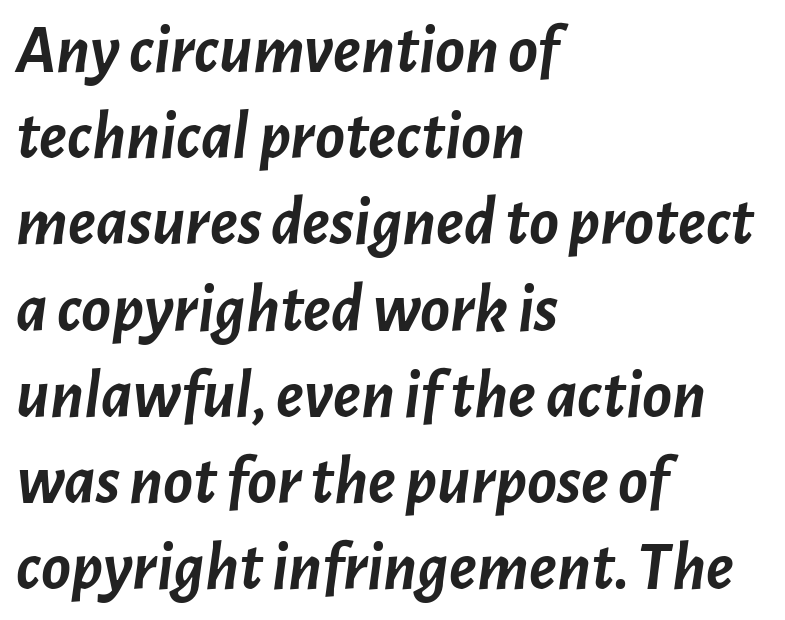
The image shows 69 px semibold type, italic (leaning right); set left-aligned, normal line spacing (1.25x), normal letter spacing, not underlined; low stroke contrast and a medium x-height.
